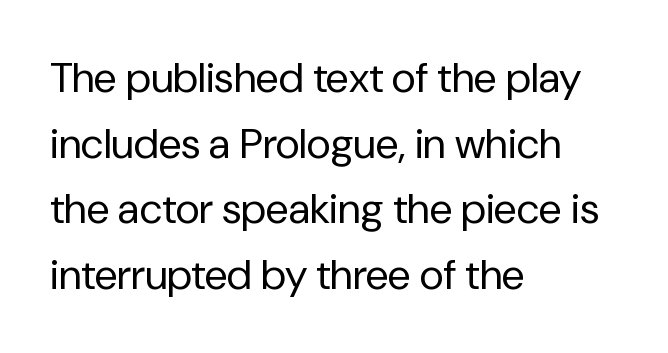
The leading is moderate, giving the passage an even texture. All the whitespace from short lines collects on the right. The strip under each line holds only bare page. Unlike italic type, these characters show no tilt at all.
